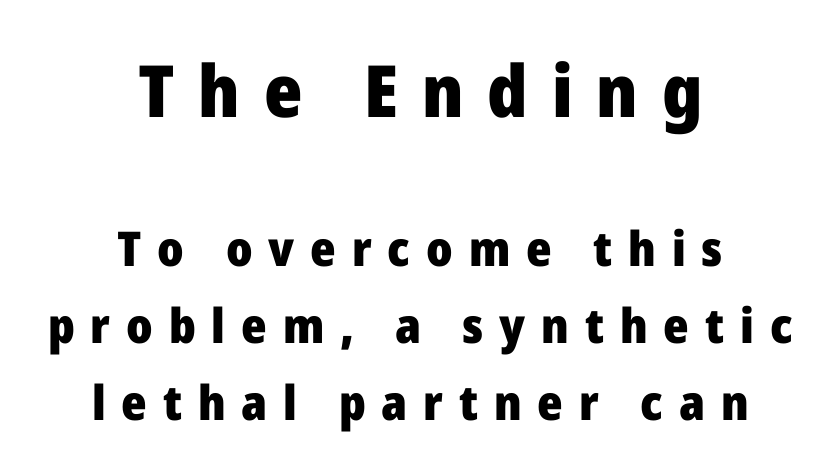
The image shows 72 px heavy sans-serif type, upright; set centered, normal line spacing (1.61x), unusually wide letter spacing (+0.33 em), not underlined; the first (top) block is 1.5x larger; low stroke contrast and a medium x-height.
